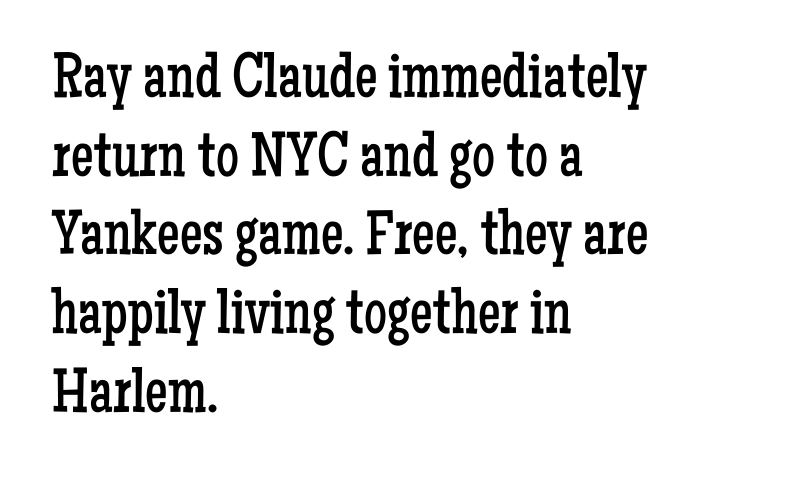
Varying glyph widths throughout — classic text-font behaviour. Compared with a typical body face, this is equally light or lighter still. Check the space under the baseline: it is left empty. The type sits square on the baseline with zero lean. The letters carry serifs — small finishing strokes at the ends of their stems. Spacing between characters is what you'd get straight out of the box.
